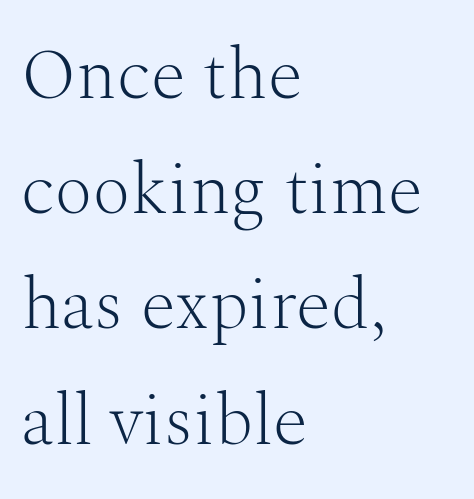
Q: Is the text bold? A: No.
Q: Is the text italic (slanted)? A: No, it is upright.
Q: Is the typeface a serif or a sans-serif typeface? A: Serif.
Q: Is the text underlined? A: No.
Q: How is the paragraph aligned? A: Left-aligned.
Q: Is the spacing between letters normal or unusually wide? A: Normal.
Q: Is the spacing between lines tight, normal or loose? A: Normal.
Q: Width (condensed, normal, or wide)? A: Normal.
Q: Stroke contrast? A: Medium.
Q: x-height? A: Medium.
Q: Monospaced? A: No.
